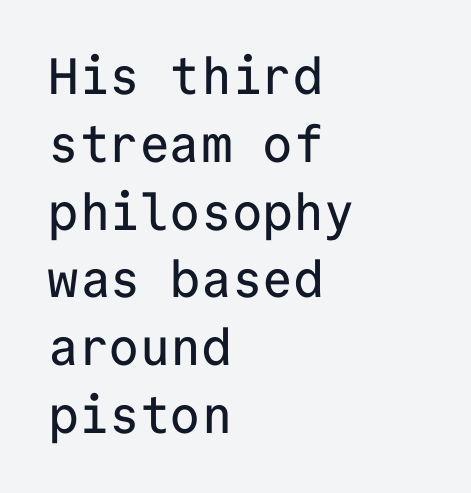
{"serif": "no", "italic": "no", "width": "normal", "stroke_contrast": "low", "x_height": "medium", "monospaced": "yes", "underline": "no", "align": "left", "line_spacing": "normal", "line_spacing_ratio": 1.33, "letter_spacing": "normal", "letter_spacing_em": 0.0, "glyph_px": 51}
